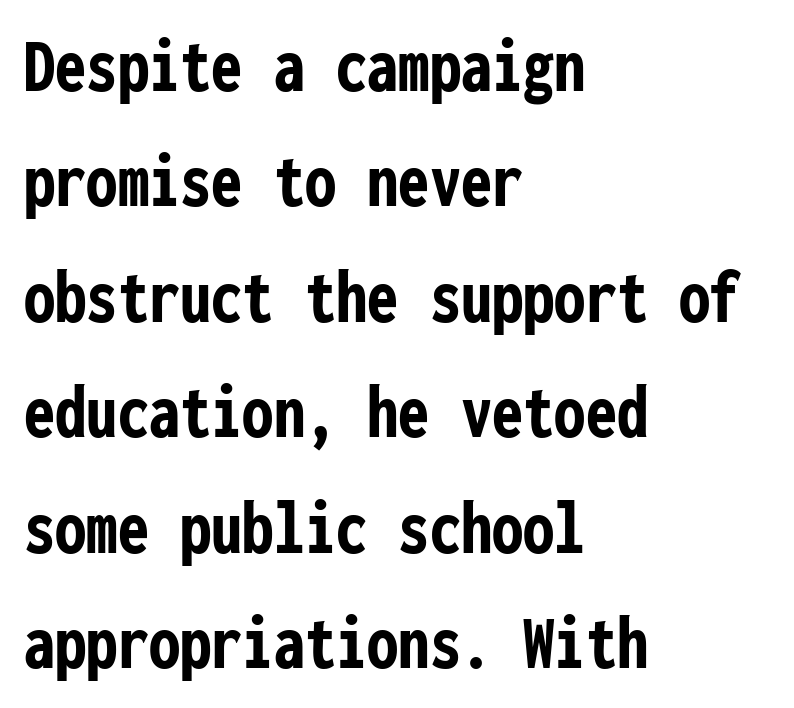
Quick note: interline space is typical. Compared with a centered layout, this one pins lines to the left instead. You could count columns in this text — the font is strictly monospaced. The specimen omits any rule beneath the text block's lines. Compared with an ordinary text face, these strokes are far heavier — a full bold. The type family on display is of the sans-serif kind.
